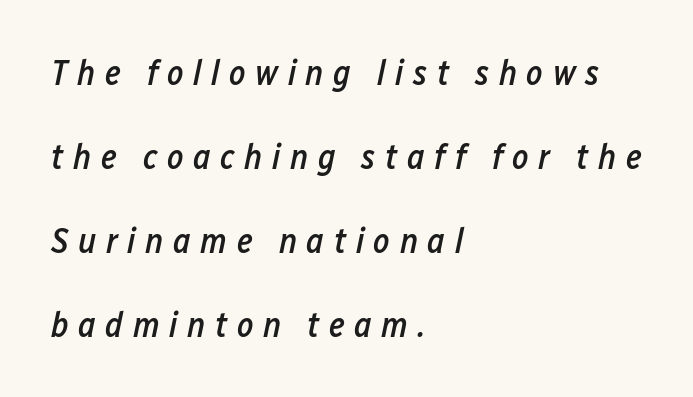
{"italic": "yes", "lean": "right", "slant_degrees": 12, "bold": "semi", "weight": "semibold", "width": "condensed", "stroke_contrast": "low", "x_height": "medium", "monospaced": "no", "underline": "no", "align": "left", "line_spacing": "loose", "line_spacing_ratio": 2.4, "letter_spacing": "wide", "letter_spacing_em": 0.27, "glyph_px": 35}
